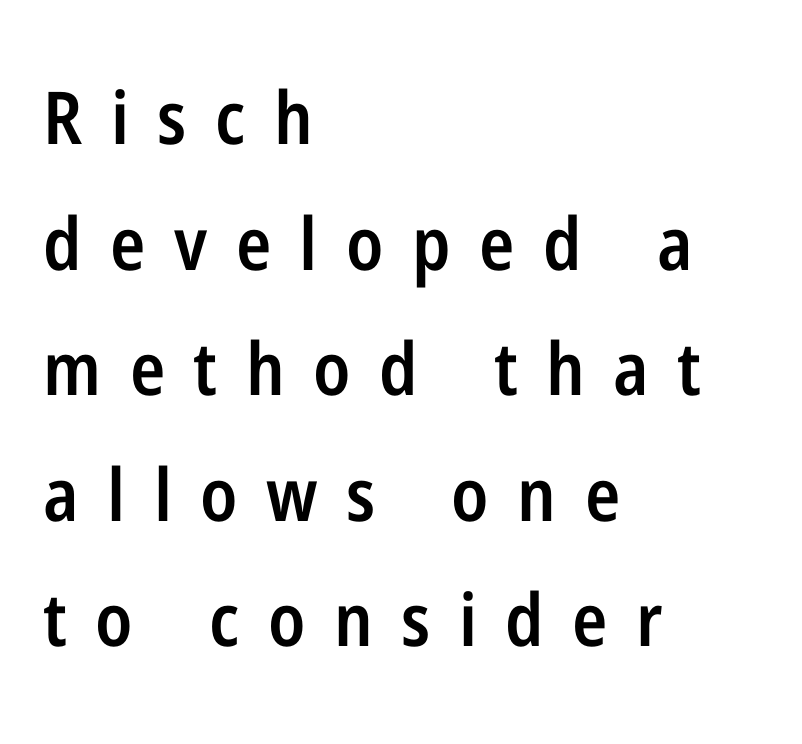
{"serif": "no", "italic": "no", "bold": "semi", "weight": "semibold", "width": "condensed", "stroke_contrast": "low", "x_height": "medium", "monospaced": "no", "underline": "no", "align": "left", "line_spacing_ratio": 1.72, "letter_spacing": "wide", "letter_spacing_em": 0.39, "glyph_px": 73}
